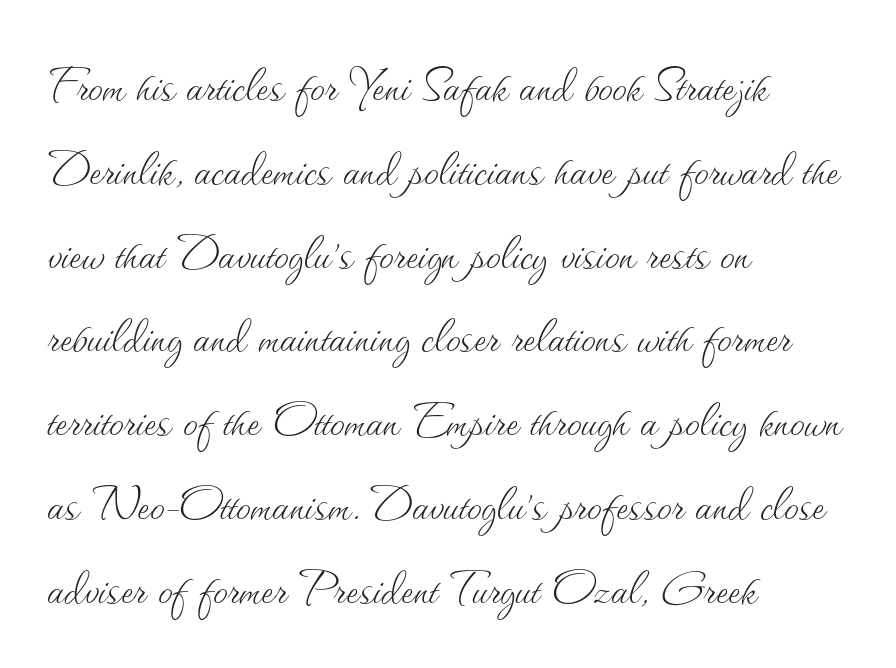
Q: Is the text bold? A: No.
Q: Is the text italic (slanted)? A: Yes.
Q: Is the text underlined? A: No.
Q: How is the paragraph aligned? A: Left-aligned.
Q: Is the spacing between letters normal or unusually wide? A: Normal.
Q: Is the spacing between lines tight, normal or loose? A: Normal.
Q: Width (condensed, normal, or wide)? A: Normal.
Q: Stroke contrast? A: Medium.
Q: x-height? A: Small.
Q: Monospaced? A: No.
